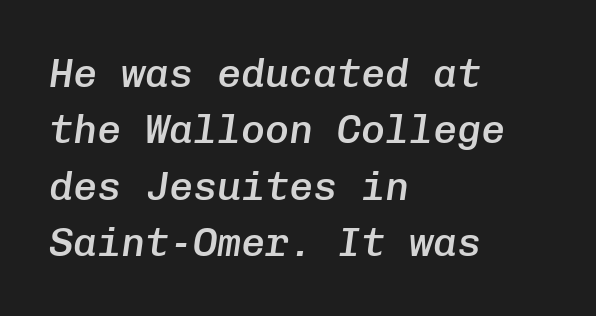
{"italic": "yes", "lean": "right", "slant_degrees": 8, "bold": "semi", "weight": "semibold", "width": "normal", "stroke_contrast": "low", "x_height": "medium", "monospaced": "yes", "underline": "no", "align": "left", "line_spacing": "normal", "line_spacing_ratio": 1.41, "letter_spacing": "normal", "letter_spacing_em": 0.0, "glyph_px": 40}
